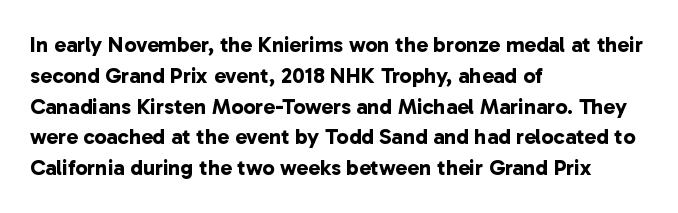
Typesetter's note: full bold, strokes at maximum text heaviness. Line spacing here is normal. Horizontally, the lines are justified to the leading edge only. The type is set solid horizontally, with unmodified tracking.
